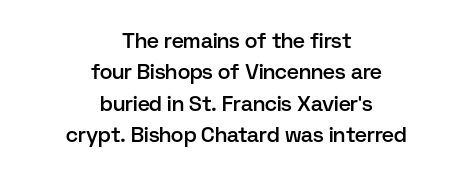
{"italic": "no", "bold": "semi", "underline": "no", "align": "center", "line_spacing": "normal", "line_spacing_ratio": 1.49, "letter_spacing": "normal", "letter_spacing_em": 0.0, "glyph_px": 21}
